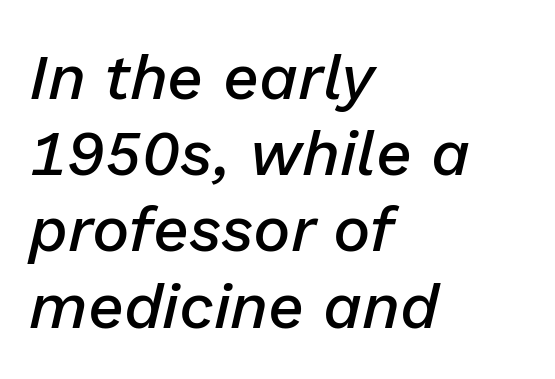
Just letters on the line, the space beneath them empty. Proportional: the letters do not fall into vertical columns. This is the in-between weight designers call semibold or demi. Standard letterfit; no display-style spreading of the glyphs.
